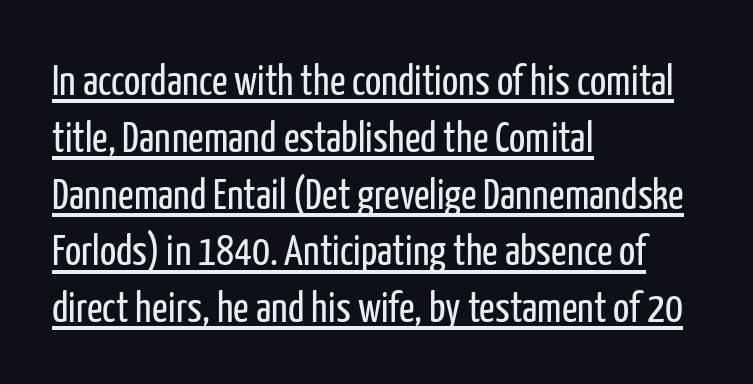
Between one letter and the next there's only the usual sliver of space. This sample keeps an unexceptional amount of space between lines. Think of a printed novel: that variable character pitch is what you see here. Where is the straight margin? On the left. You can see a thin bar hugging the bottom of the glyphs.
